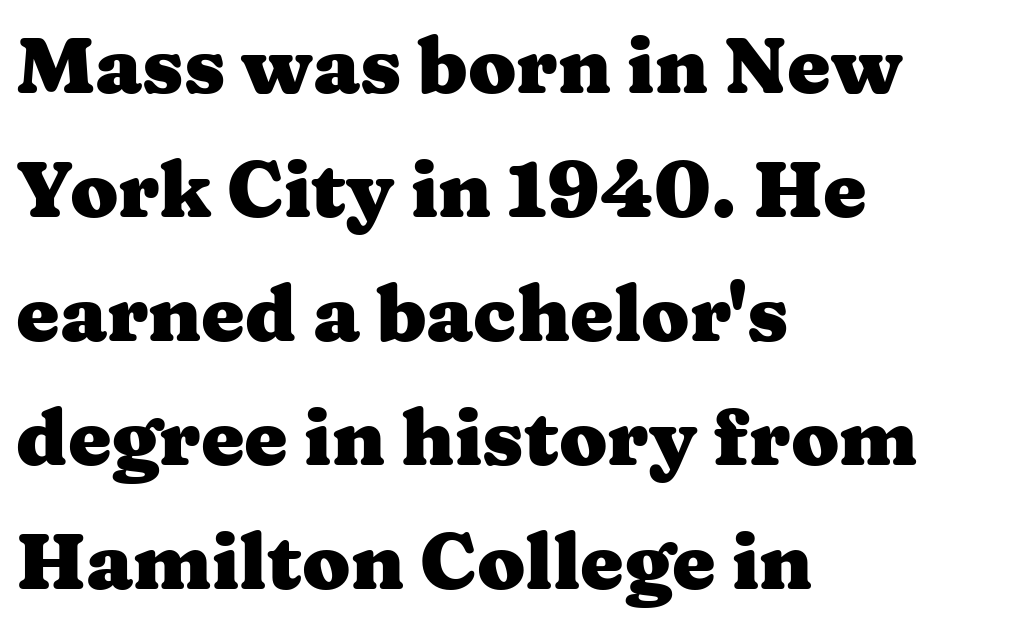
Q: Is the text bold? A: Yes.
Q: Is the text italic (slanted)? A: No, it is upright.
Q: Is the typeface a serif or a sans-serif typeface? A: Serif.
Q: Is the text underlined? A: No.
Q: How is the paragraph aligned? A: Left-aligned.
Q: Is the spacing between letters normal or unusually wide? A: Normal.
Q: Is the spacing between lines tight, normal or loose? A: Normal.
Q: Width (condensed, normal, or wide)? A: Wide.
Q: Stroke contrast? A: Medium.
Q: x-height? A: Medium.
Q: Monospaced? A: No.
